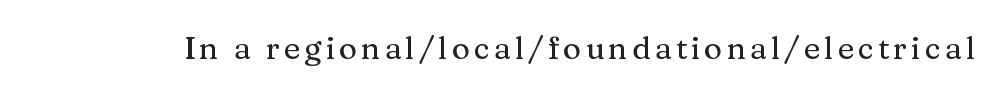
The letters advance in unequal steps, a hallmark of proportional type. A roman cut, with each character standing at attention. No word sits above an underline. The glyphs in this specimen are seriffed.
